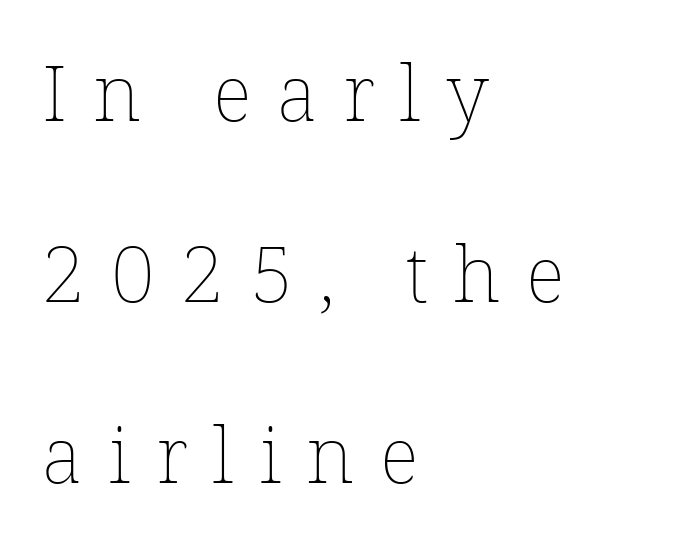
{"italic": "no", "bold": "no", "weight": "thin", "width": "normal", "stroke_contrast": "low", "x_height": "medium", "monospaced": "no", "underline": "no", "align": "left", "line_spacing": "loose", "line_spacing_ratio": 2.32, "letter_spacing": "wide", "letter_spacing_em": 0.33, "glyph_px": 78}
